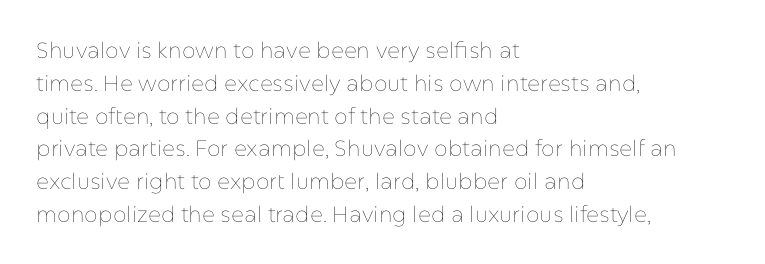
The image shows 22 px text type, upright; set left-aligned, normal line spacing (1.49x), normal letter spacing, not underlined.
